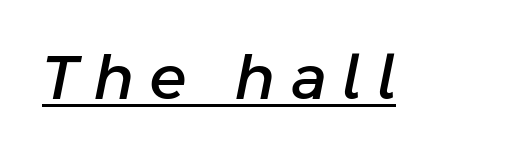
The image shows 61 px text type, italic (leaning right); set unusually wide letter spacing (+0.26 em), underlined; low stroke contrast and a medium x-height.
